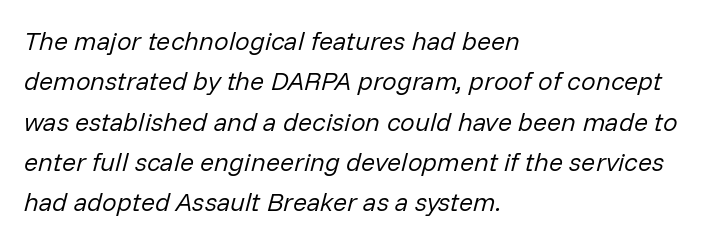
Q: Is the text bold? A: No.
Q: Is the text italic (slanted)? A: Yes, it leans right by about 14 degrees.
Q: Is the text underlined? A: No.
Q: How is the paragraph aligned? A: Left-aligned.
Q: Is the spacing between letters normal or unusually wide? A: Normal.
Q: Is the spacing between lines tight, normal or loose? A: Normal.
